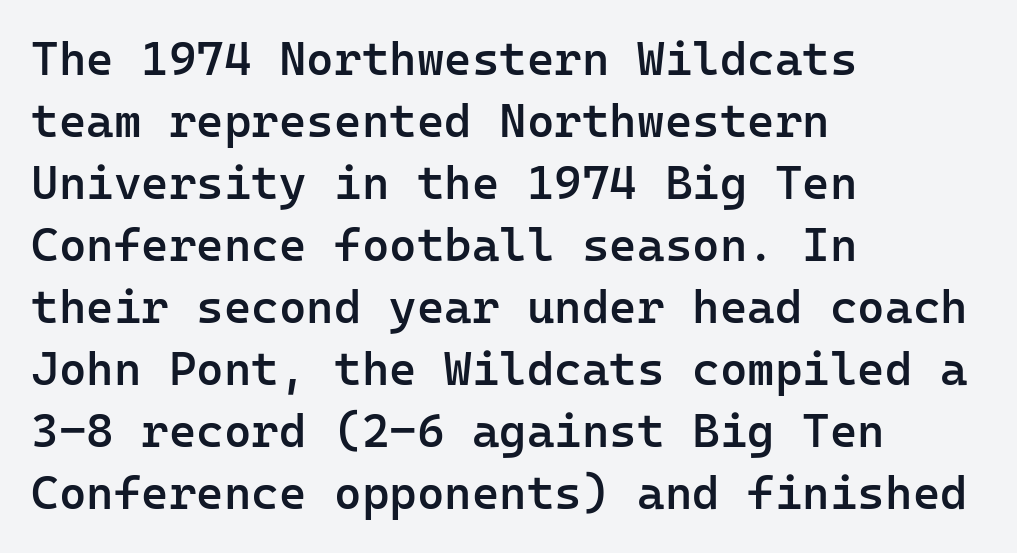
Q: Is the text bold? A: Semi-bold.
Q: Is the text italic (slanted)? A: No, it is upright.
Q: Is the typeface a serif or a sans-serif typeface? A: Sans-serif.
Q: Is the text underlined? A: No.
Q: How is the paragraph aligned? A: Left-aligned.
Q: Is the spacing between letters normal or unusually wide? A: Normal.
Q: Is the spacing between lines tight, normal or loose? A: Normal.
Q: Width (condensed, normal, or wide)? A: Normal.
Q: Stroke contrast? A: Low.
Q: x-height? A: Medium.
Q: Monospaced? A: Yes.
